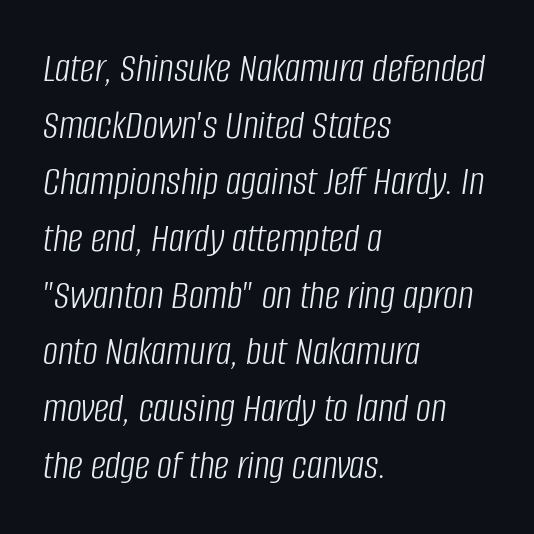
{"italic": "yes", "lean": "right", "slant_degrees": 8, "bold": "no", "weight": "light", "width": "condensed", "stroke_contrast": "low", "x_height": "large", "monospaced": "no", "underline": "no", "align": "left", "line_spacing": "normal", "line_spacing_ratio": 1.35, "letter_spacing": "normal", "letter_spacing_em": 0.0, "glyph_px": 42}
